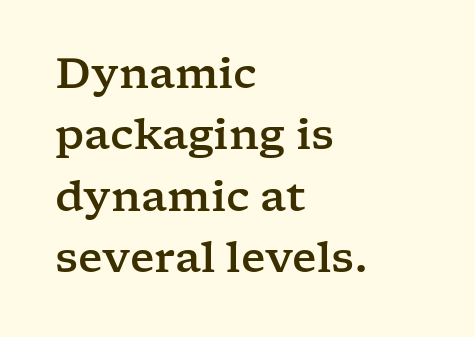
{"serif": "yes", "italic": "no", "width": "wide", "stroke_contrast": "low", "x_height": "medium", "monospaced": "no", "underline": "no", "align": "left", "line_spacing": "normal", "line_spacing_ratio": 1.46, "letter_spacing": "normal", "letter_spacing_em": 0.0, "glyph_px": 42}
